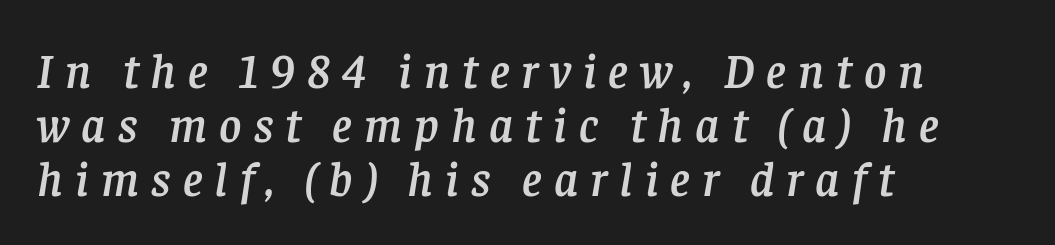
{"serif": "yes", "italic": "yes", "lean": "right", "slant_degrees": 8, "width": "normal", "stroke_contrast": "low", "x_height": "large", "monospaced": "no", "underline": "no", "align": "left", "line_spacing": "tight", "line_spacing_ratio": 1.13, "letter_spacing": "wide", "letter_spacing_em": 0.25, "glyph_px": 48}
